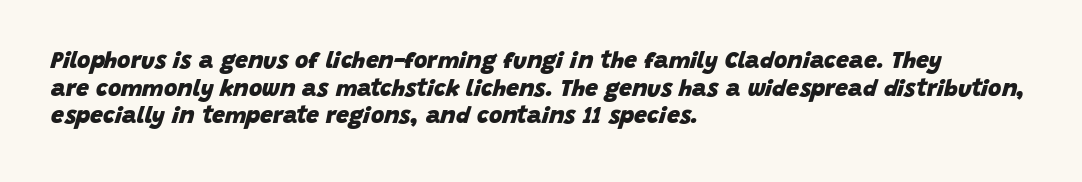
The image shows 23 px bold type, italic (leaning right); set left-aligned, line spacing 1.2x, normal letter spacing, not underlined.
